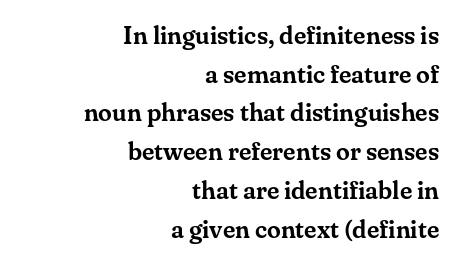
{"italic": "no", "underline": "no", "align": "right", "line_spacing": "normal", "line_spacing_ratio": 1.55, "letter_spacing": "normal", "letter_spacing_em": 0.0, "glyph_px": 25}
